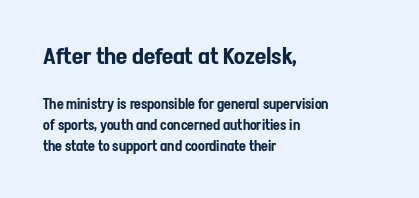
Is there any slant? The stems are plumb. The passage is arranged the way most books set body copy — flush left. Rows of type keep a routine distance in the vertical direction. Descenders are the only things crossing below the line. The upper block of text is set noticeably larger than the block beneath it. The gaps between neighbouring characters are ordinary and unremarkable.
